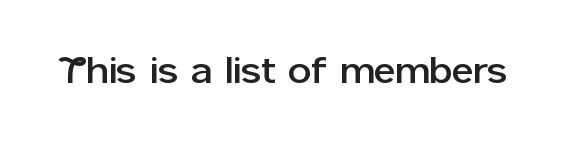
Spacing between characters is what you'd get straight out of the box. Just letters on the line, the space beneath them empty. This rendering employs a face without finishing strokes, i.e., a sans-serif. Each letter keeps its own natural width here, so spacing adapts to shape. Quick note: not italic, upright.
